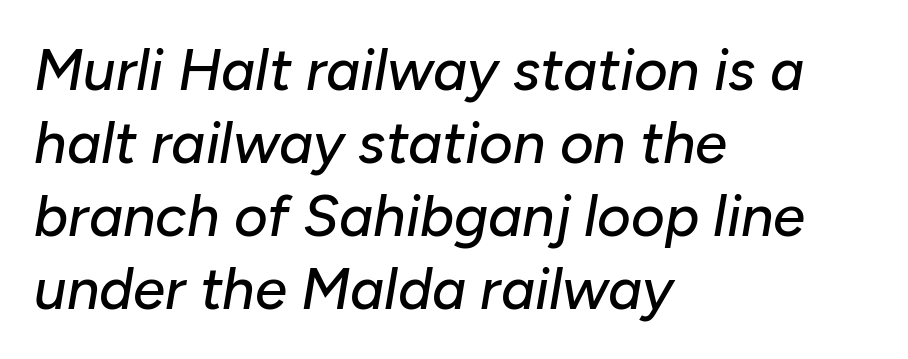
Q: Is the text italic (slanted)? A: Yes, it leans right by about 10 degrees.
Q: Is the text underlined? A: No.
Q: How is the paragraph aligned? A: Left-aligned.
Q: Is the spacing between letters normal or unusually wide? A: Normal.
Q: Is the spacing between lines tight, normal or loose? A: Normal.
Q: Width (condensed, normal, or wide)? A: Normal.
Q: Stroke contrast? A: Low.
Q: x-height? A: Medium.
Q: Monospaced? A: No.
